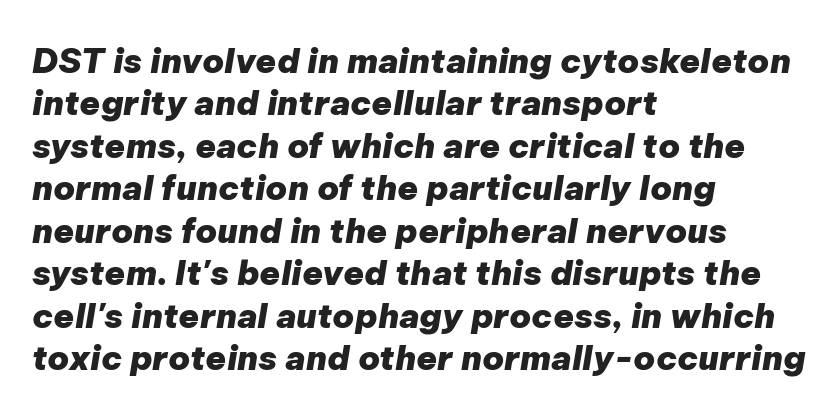
{"italic": "yes", "lean": "right", "slant_degrees": 9, "bold": "yes", "weight": "heavy", "width": "normal", "stroke_contrast": "low", "x_height": "medium", "monospaced": "no", "underline": "no", "align": "left", "line_spacing": "normal", "line_spacing_ratio": 1.25, "letter_spacing": "normal", "letter_spacing_em": 0.0, "glyph_px": 34}
